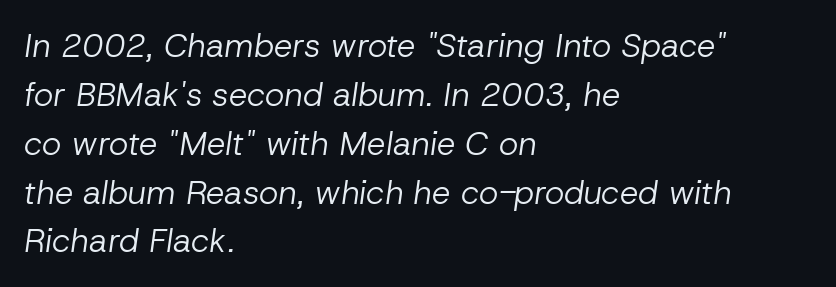
The tracking reads as untouched default to a designer's eye. The glyphs look as if they've been sheared to an angle. Here the designer chose a conventional face with non-uniform glyph widths. The words here are not underlined. The designer left line spacing at the default. Short and long lines alike share a common starting point at left.
